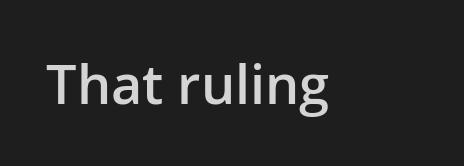
The image shows 54 px semibold sans-serif type, upright; set normal letter spacing, not underlined; low stroke contrast and a medium x-height.
